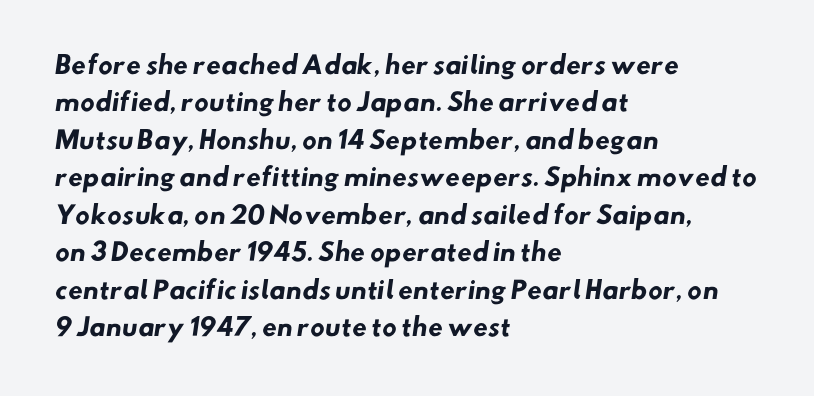
The image shows 24 px bold type; set left-aligned, normal line spacing (1.56x), normal letter spacing, not underlined.
